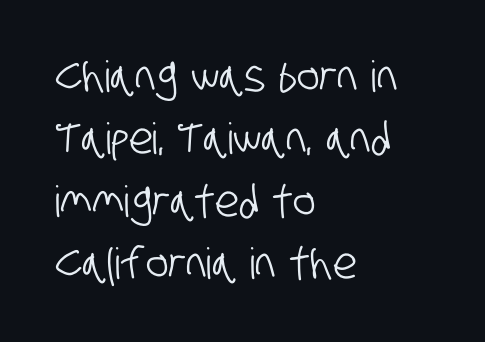
The image shows 43 px condensed sans-serif type; set left-aligned, normal line spacing (1.45x), normal letter spacing, not underlined; low stroke contrast and a large x-height.
